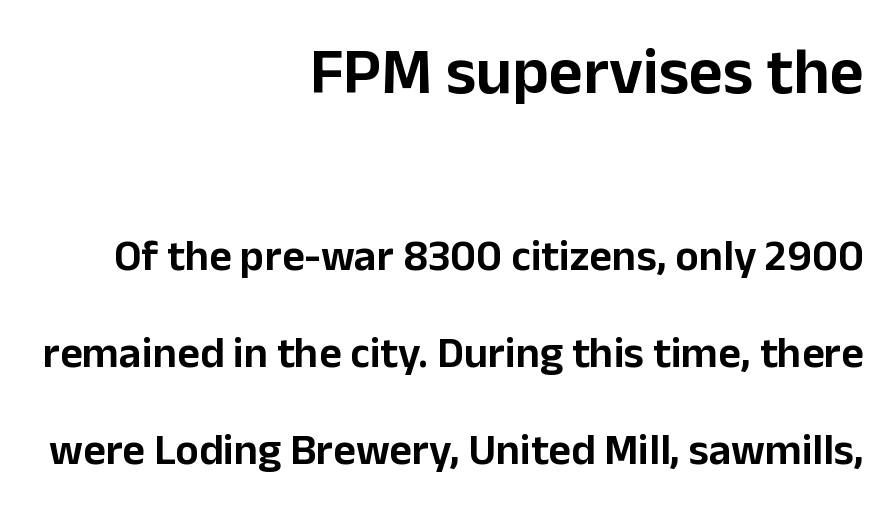
The image shows 66 px sans-serif type, upright; set right-aligned, loose line spacing (2.21x), normal letter spacing, not underlined; the first (top) block is 1.5x larger; low stroke contrast and a medium x-height.
